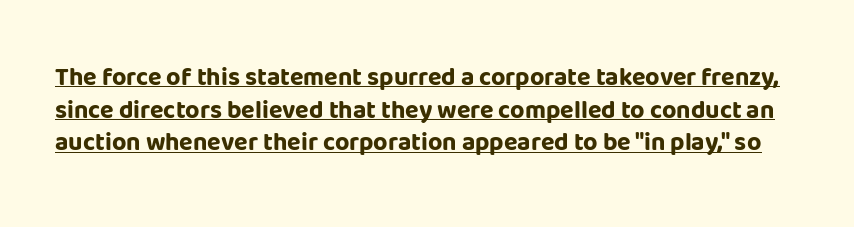
{"italic": "no", "bold": "yes", "underline": "yes", "line_spacing": "normal", "line_spacing_ratio": 1.31, "letter_spacing": "normal", "letter_spacing_em": 0.0, "glyph_px": 25}
